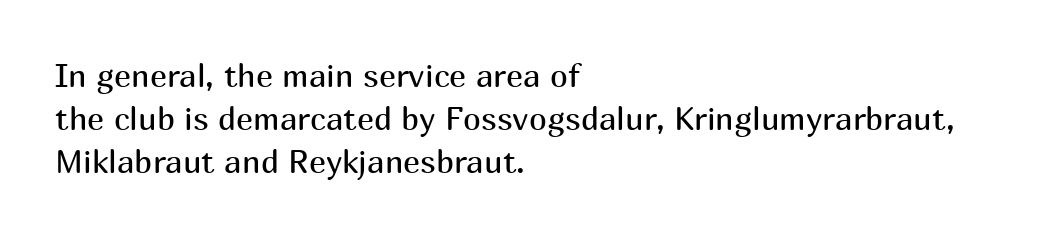
The image shows 32 px regular-weight sans-serif type, upright; set left-aligned, normal line spacing (1.35x), normal letter spacing, not underlined; medium stroke contrast and a medium x-height.
